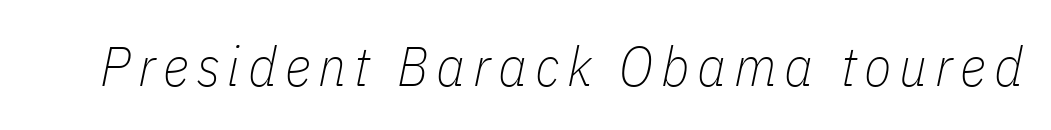
Q: Is the text bold? A: No.
Q: Is the text italic (slanted)? A: Yes, it leans right by about 11 degrees.
Q: Is the text underlined? A: No.
Q: Width (condensed, normal, or wide)? A: Condensed.
Q: Stroke contrast? A: Low.
Q: x-height? A: Medium.
Q: Monospaced? A: No.
